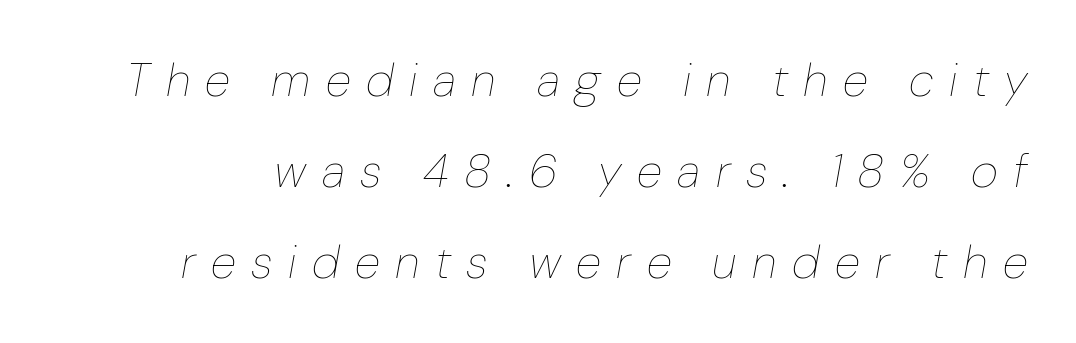
{"italic": "yes", "lean": "right", "slant_degrees": 10, "bold": "no", "weight": "thin", "width": "normal", "stroke_contrast": "low", "x_height": "medium", "monospaced": "no", "underline": "no", "line_spacing": "loose", "line_spacing_ratio": 1.94, "letter_spacing": "wide", "letter_spacing_em": 0.33, "glyph_px": 47}
